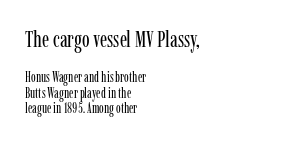
The image shows 23 px text type, upright; set left-aligned, tight line spacing (1.09x), normal letter spacing, not underlined; the first (top) block is 1.64x larger.
